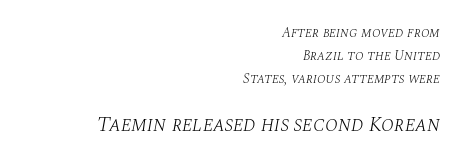
{"italic": "yes", "lean": "right", "slant_degrees": 10, "bold": "no", "underline": "no", "align": "right", "line_spacing": "normal", "line_spacing_ratio": 1.64, "letter_spacing": "normal", "letter_spacing_em": 0.0, "larger_block": "second", "size_ratio": 1.5, "glyph_px": 21}
